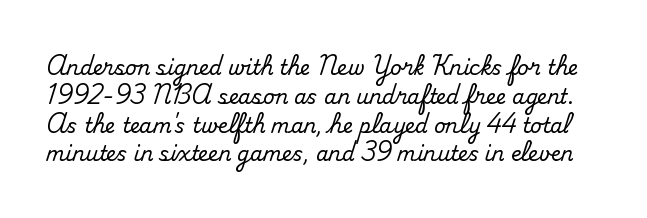
This rendering features lettering with no underline. The lines sit at an ordinary, default distance from one another. Honestly, the letter spacing is just normal — you wouldn't notice it.
